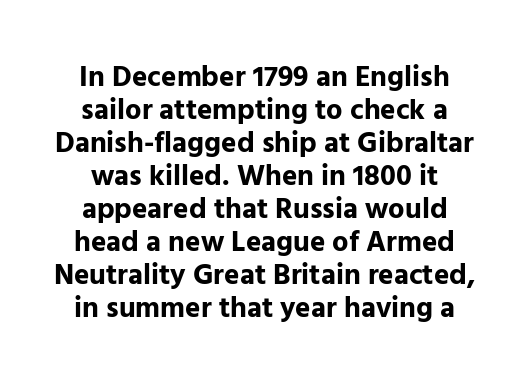
Q: Is the text bold? A: Yes.
Q: Is the text italic (slanted)? A: No, it is upright.
Q: Is the typeface a serif or a sans-serif typeface? A: Sans-serif.
Q: Is the text underlined? A: No.
Q: Is the spacing between letters normal or unusually wide? A: Normal.
Q: Is the spacing between lines tight, normal or loose? A: Tight.
Q: Width (condensed, normal, or wide)? A: Normal.
Q: Stroke contrast? A: Low.
Q: x-height? A: Medium.
Q: Monospaced? A: No.
